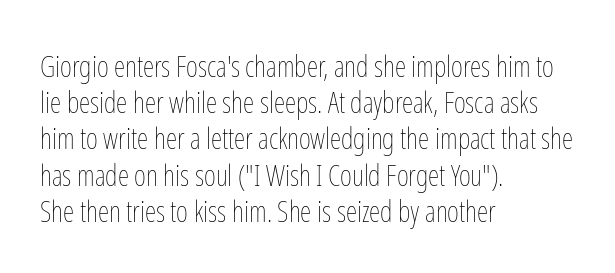
{"italic": "no", "bold": "no", "weight": "thin", "width": "condensed", "stroke_contrast": "low", "x_height": "medium", "monospaced": "no", "underline": "no", "align": "left", "line_spacing": "normal", "line_spacing_ratio": 1.25, "letter_spacing": "normal", "letter_spacing_em": 0.0, "glyph_px": 29}
